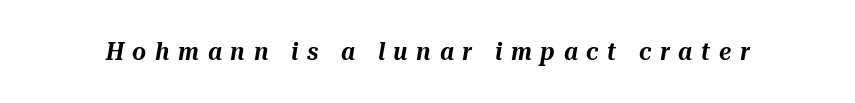
{"italic": "yes", "lean": "right", "slant_degrees": 10, "underline": "no", "letter_spacing": "wide", "letter_spacing_em": 0.36, "glyph_px": 24}
